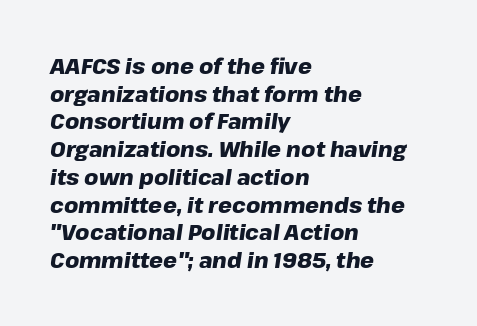
The image shows 22 px bold type, italic (leaning right); set left-aligned, normal line spacing (1.26x), normal letter spacing, not underlined.
